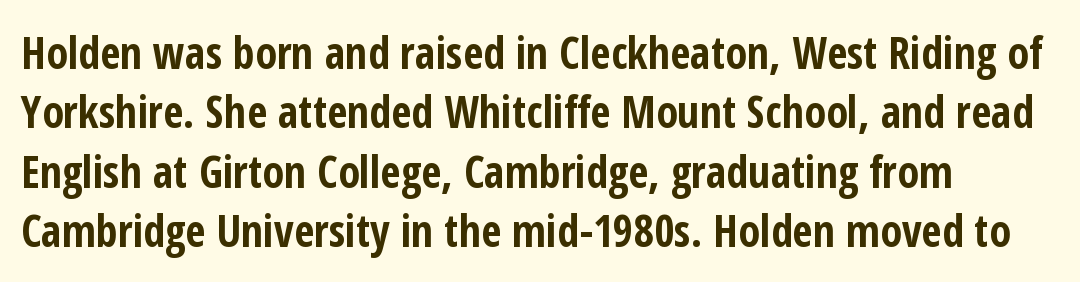
{"serif": "no", "italic": "no", "bold": "yes", "weight": "bold", "width": "condensed", "stroke_contrast": "low", "x_height": "medium", "monospaced": "no", "underline": "no", "align": "left", "line_spacing": "normal", "line_spacing_ratio": 1.35, "letter_spacing": "normal", "letter_spacing_em": 0.0, "glyph_px": 44}
